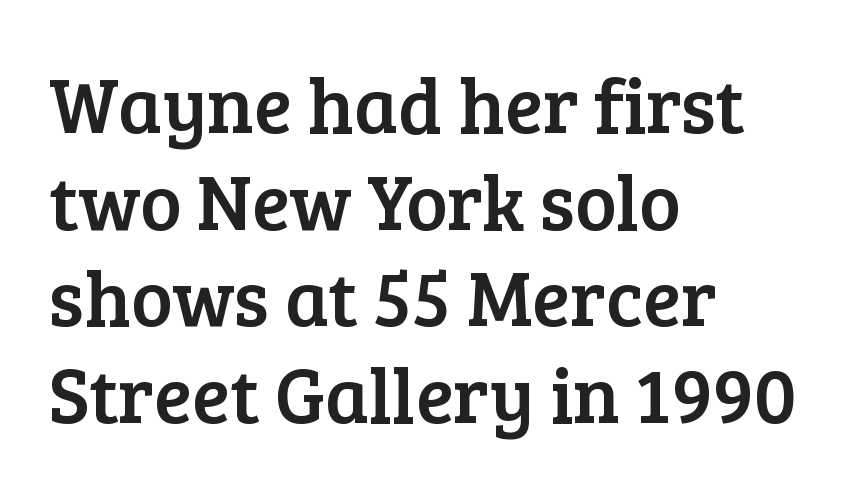
The image shows 78 px serif type, upright; set left-aligned, line spacing 1.24x, normal letter spacing, not underlined; low stroke contrast and a medium x-height.
